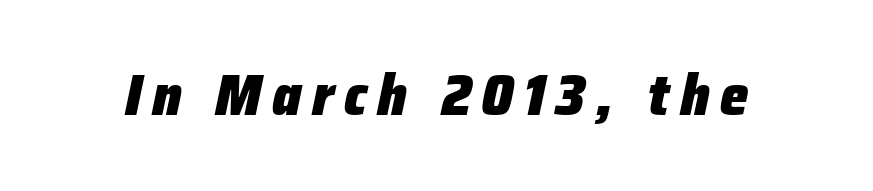
Look at the stroke-to-counter ratio: heavy, a bold. Each letter keeps its own natural width here, so spacing adapts to shape. The specimen omits any rule beneath the text block's lines. Quick note: italic.
